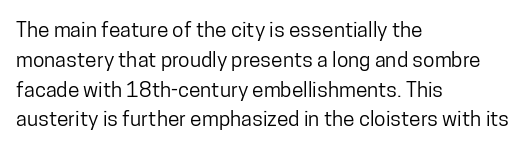
The image shows 21 px text type, upright; set left-aligned, normal line spacing (1.42x), normal letter spacing, not underlined.
